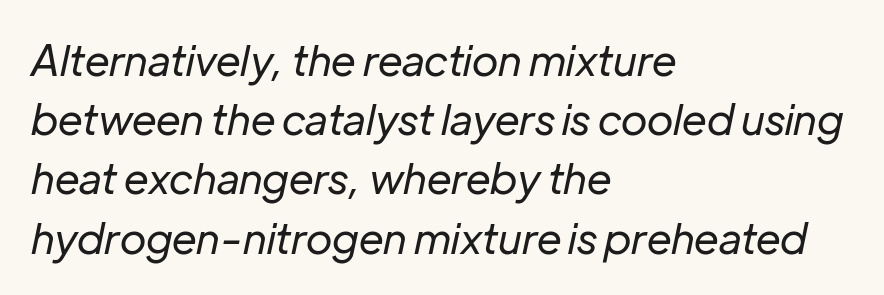
The image shows 42 px regular-weight type, italic (leaning right); set left-aligned, normal line spacing (1.41x), normal letter spacing, not underlined; low stroke contrast and a medium x-height.
